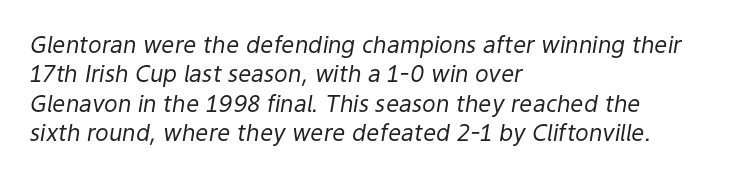
{"italic": "yes", "lean": "right", "slant_degrees": 9, "bold": "no", "underline": "no", "align": "left", "line_spacing": "normal", "line_spacing_ratio": 1.28, "letter_spacing": "normal", "letter_spacing_em": 0.0, "glyph_px": 23}
